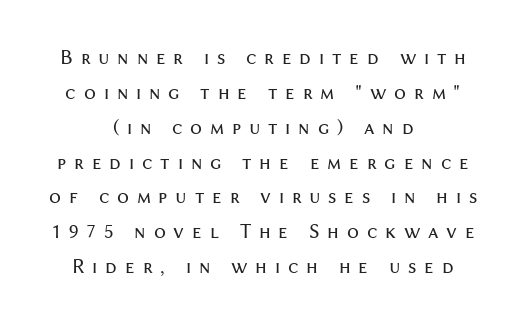
The image shows 21 px text type, upright; set centered, normal line spacing (1.66x), unusually wide letter spacing (+0.37 em), not underlined.
